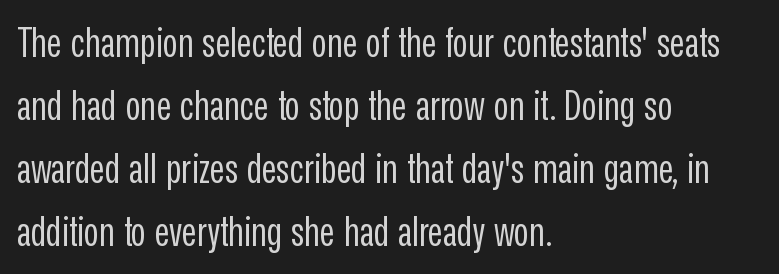
{"serif": "no", "italic": "no", "bold": "no", "weight": "regular", "width": "condensed", "stroke_contrast": "low", "x_height": "medium", "monospaced": "no", "underline": "no", "align": "left", "line_spacing": "normal", "line_spacing_ratio": 1.54, "letter_spacing": "normal", "letter_spacing_em": 0.0, "glyph_px": 41}
